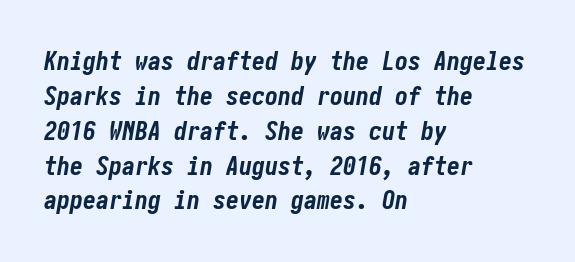
The image shows 26 px bold type, italic (leaning right); set left-aligned, normal line spacing (1.34x), normal letter spacing, not underlined.
